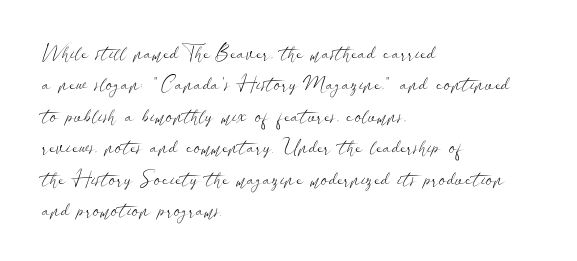
{"bold": "no", "underline": "no", "align": "left", "line_spacing": "normal", "line_spacing_ratio": 1.57, "letter_spacing": "normal", "letter_spacing_em": 0.0, "glyph_px": 20}
